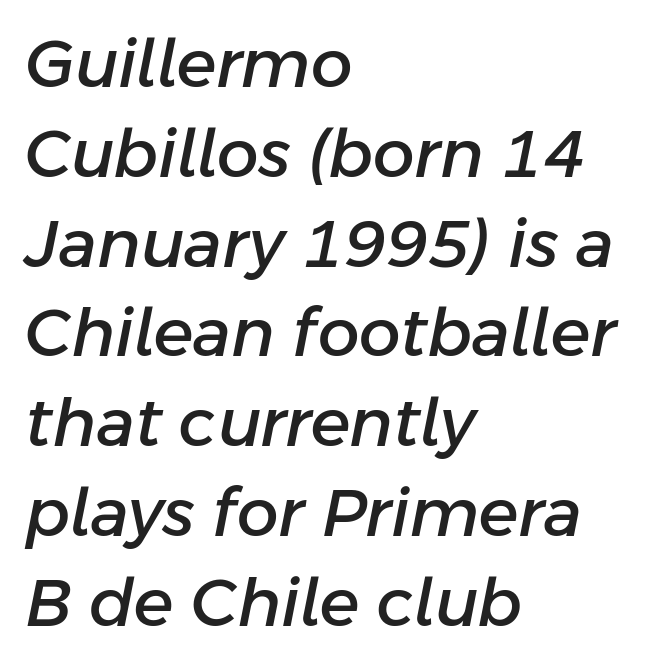
The image shows 66 px text type, italic (leaning right); set left-aligned, normal line spacing (1.36x), normal letter spacing, not underlined; low stroke contrast and a medium x-height.
